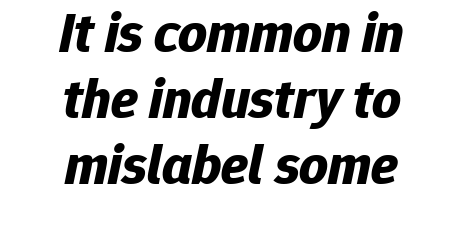
The image shows 56 px bold type, italic (leaning right); set line spacing 1.18x, normal letter spacing, not underlined; low stroke contrast and a medium x-height.
